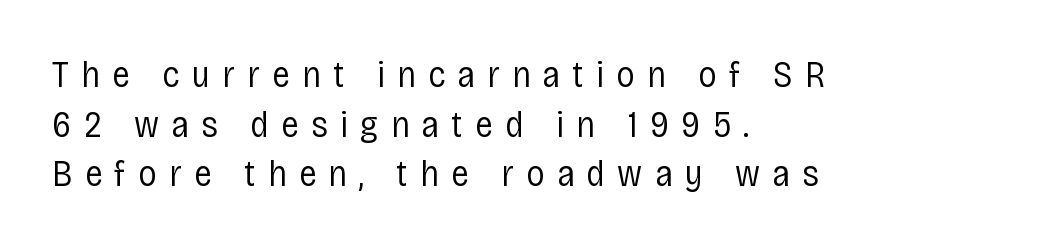
Q: Is the text bold? A: No.
Q: Is the text italic (slanted)? A: No, it is upright.
Q: Is the typeface a serif or a sans-serif typeface? A: Sans-serif.
Q: Is the text underlined? A: No.
Q: How is the paragraph aligned? A: Left-aligned.
Q: Is the spacing between letters normal or unusually wide? A: Unusually wide.
Q: Is the spacing between lines tight, normal or loose? A: Normal.
Q: Width (condensed, normal, or wide)? A: Condensed.
Q: Stroke contrast? A: Low.
Q: x-height? A: Large.
Q: Monospaced? A: No.
